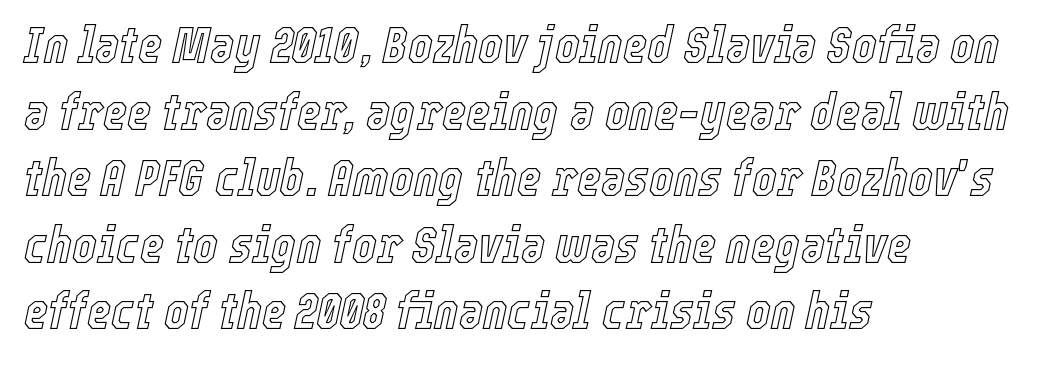
The image shows 52 px condensed type, italic (leaning right); set left-aligned, normal line spacing (1.28x), normal letter spacing, not underlined; a medium x-height.
